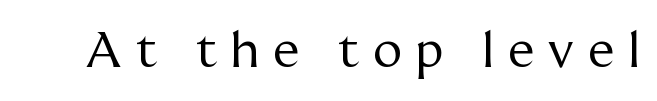
The image shows 49 px regular-weight serif type, upright; set unusually wide letter spacing (+0.29 em), not underlined; medium stroke contrast and a medium x-height.
